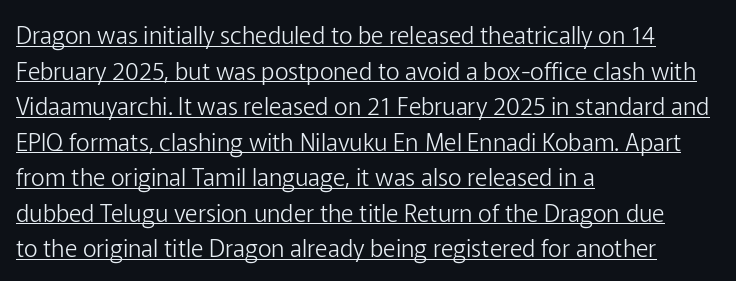
Left-aligned paragraph, ragged on the right. Honestly, the underline is the first thing you notice here. Nobody touched the tracking dial on this one. The characters are drawn with everyday or finer stroke widths.
